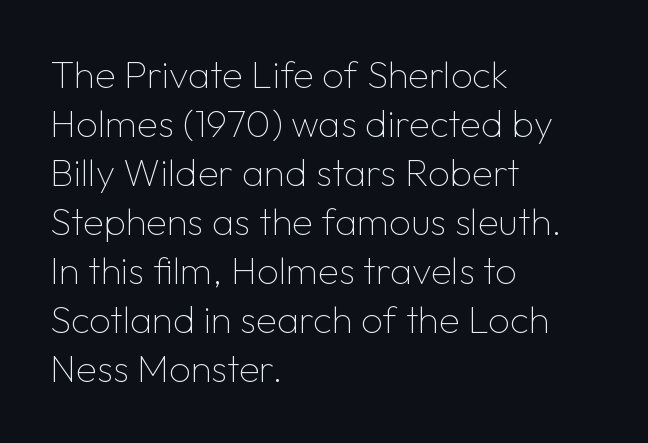
Q: Is the text bold? A: No.
Q: Is the text italic (slanted)? A: No, it is upright.
Q: Is the typeface a serif or a sans-serif typeface? A: Sans-serif.
Q: Is the text underlined? A: No.
Q: How is the paragraph aligned? A: Left-aligned.
Q: Is the spacing between letters normal or unusually wide? A: Normal.
Q: Is the spacing between lines tight, normal or loose? A: Normal.
Q: Width (condensed, normal, or wide)? A: Normal.
Q: Stroke contrast? A: Low.
Q: x-height? A: Medium.
Q: Monospaced? A: No.
